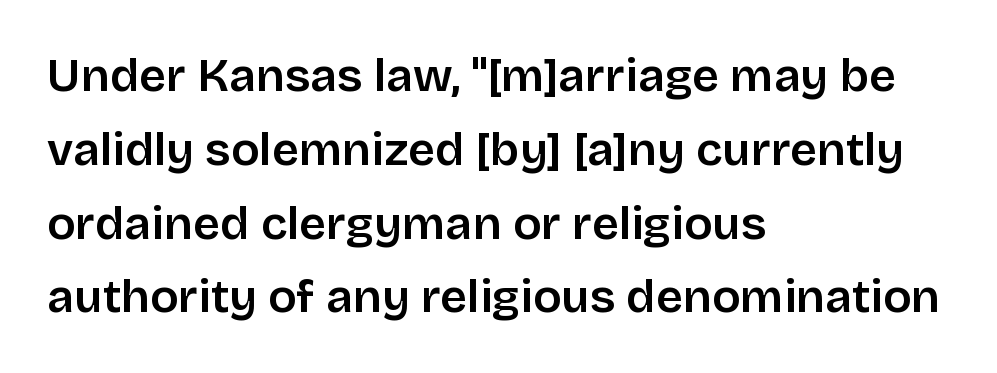
The image shows 47 px semibold sans-serif type, upright; set left-aligned, normal line spacing (1.57x), normal letter spacing, not underlined; low stroke contrast and a large x-height.
